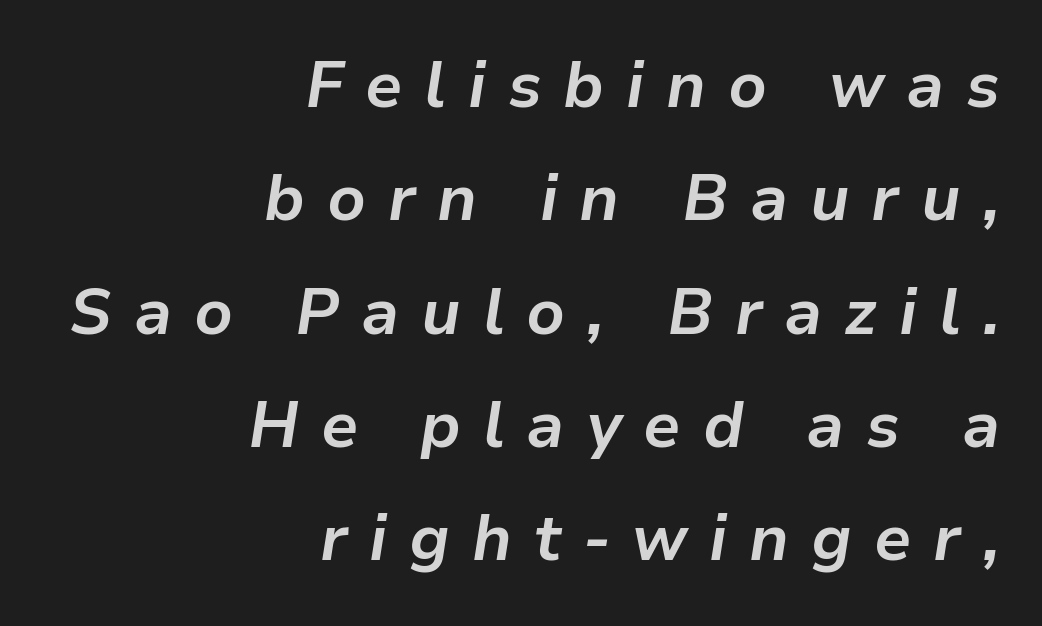
The image shows 64 px bold type, italic (leaning right); set right-aligned, line spacing 1.77x, unusually wide letter spacing (+0.34 em), not underlined; low stroke contrast and a medium x-height.
